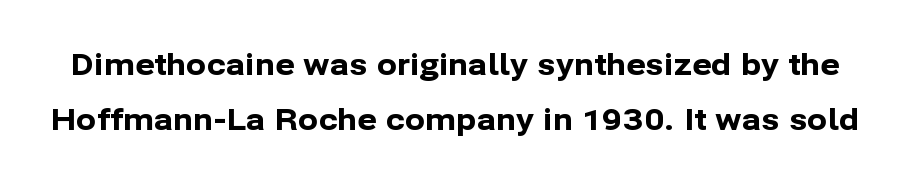
{"serif": "no", "italic": "no", "bold": "yes", "weight": "bold", "width": "normal", "stroke_contrast": "low", "x_height": "medium", "monospaced": "no", "underline": "no", "line_spacing_ratio": 1.83, "letter_spacing": "normal", "letter_spacing_em": 0.0, "glyph_px": 30}
